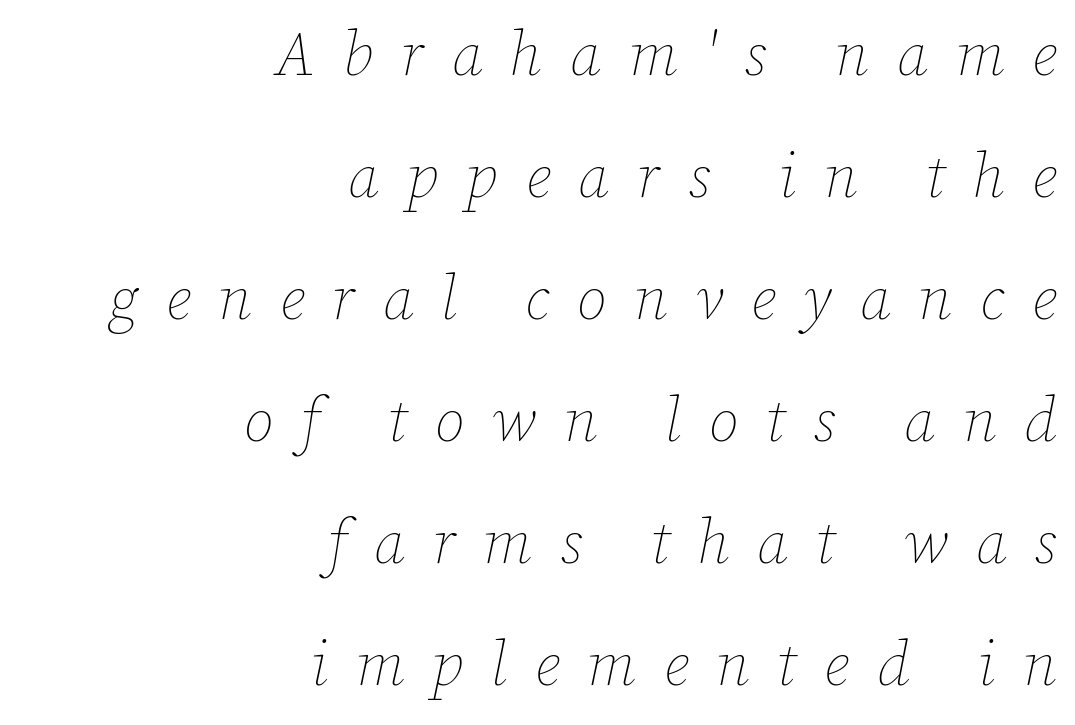
Spacing verdict: proportional, widths tailored to each character. One-word summary of the alignment: right. A quiet, ordinary-to-light weight characterises the typeface. Quick note: interline space is abundant. Rule under the text: the space is simply empty.
